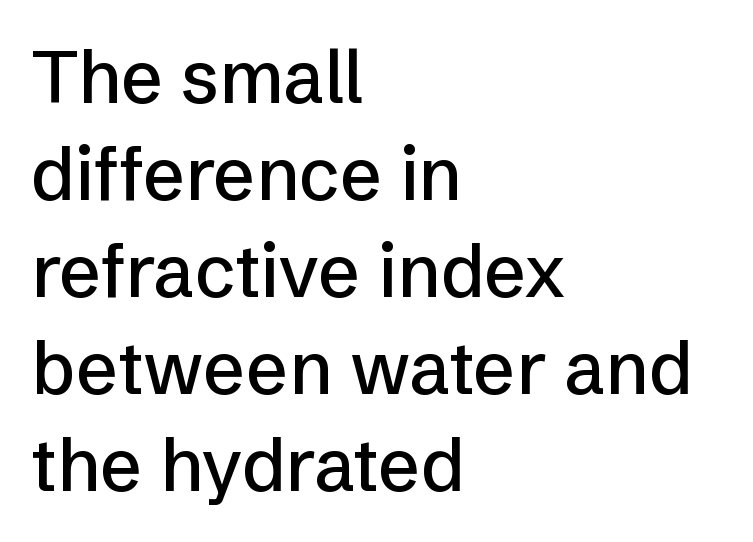
The image shows 73 px sans-serif type, upright; set left-aligned, normal line spacing (1.33x), normal letter spacing, not underlined; low stroke contrast and a medium x-height.
